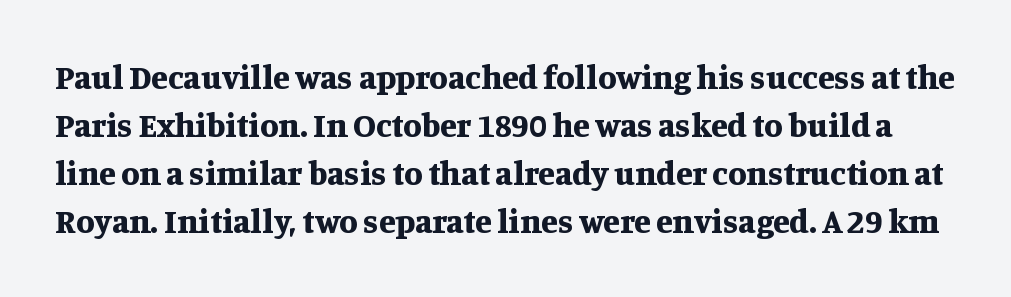
Q: Is the text bold? A: Yes.
Q: Is the text italic (slanted)? A: No, it is upright.
Q: Is the typeface a serif or a sans-serif typeface? A: Serif.
Q: Is the text underlined? A: No.
Q: Is the spacing between letters normal or unusually wide? A: Normal.
Q: Is the spacing between lines tight, normal or loose? A: Normal.
Q: Width (condensed, normal, or wide)? A: Normal.
Q: Stroke contrast? A: Medium.
Q: x-height? A: Large.
Q: Monospaced? A: No.
